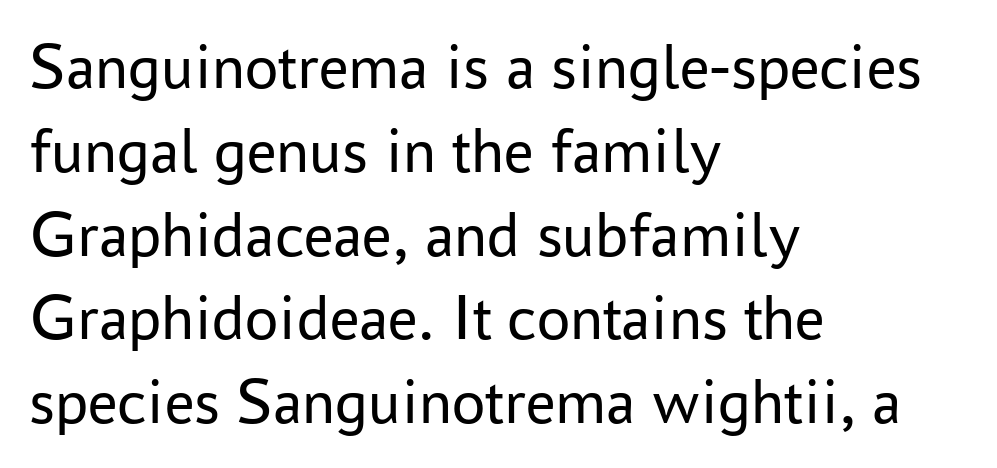
You could not count columns in this text — the font is proportionally spaced. This sample uses plain, unmodified letter spacing. Rows of type keep a routine distance in the vertical direction. Do the letters lean? They stand straight. Each stroke keeps to a modest, everyday thickness or less. This rendering features lettering with no underline.
